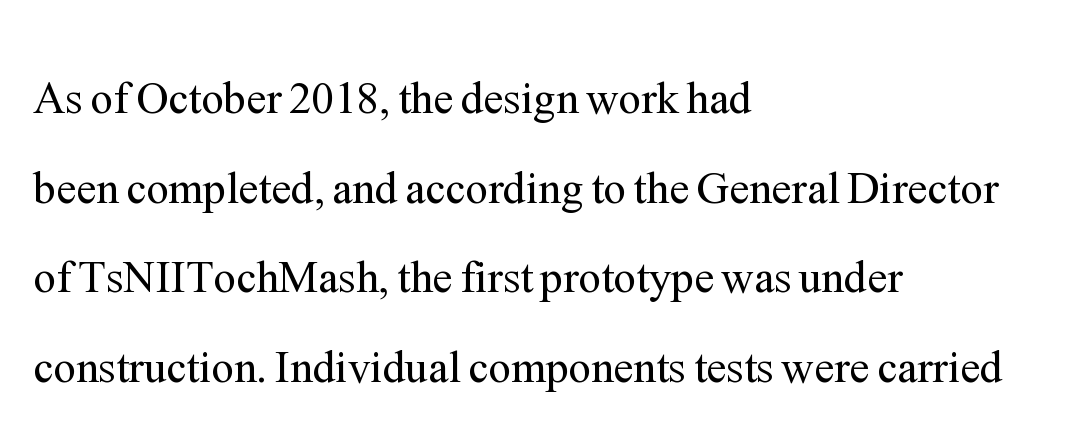
{"serif": "yes", "italic": "no", "bold": "no", "weight": "regular", "width": "normal", "stroke_contrast": "medium", "x_height": "medium", "monospaced": "no", "underline": "no", "align": "left", "line_spacing": "loose", "line_spacing_ratio": 1.99, "letter_spacing": "normal", "letter_spacing_em": 0.0, "glyph_px": 45}
